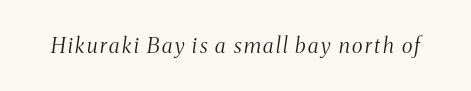
The image shows 21 px text type, italic (leaning right); set not underlined.
